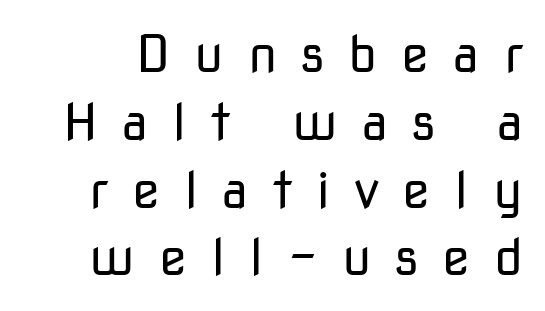
Italic: no, the glyphs are upright roman. Glyph-to-glyph distance is far greater than everyday printed text. Notice how descenders clear the ascenders below comfortably — that's standard leading. No extra ink here — the face is not bold. Underlining? Definitely not there. The text was rendered using a sans face with plain stroke endings.
